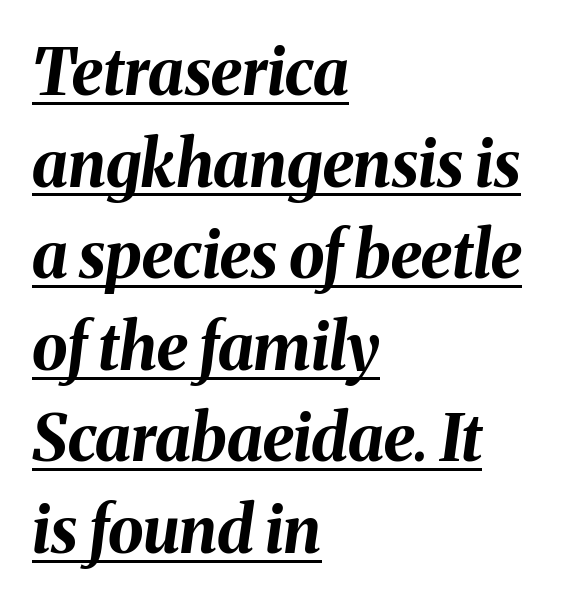
Its strokes are broad and dark, the hallmark of bold type. Tracking here is standard; glyphs follow each other at the usual distance. The rendering uses natural spacing where letterforms have individual widths. Observe the lean: these are italic letterforms. Underlining? Definitely there. Students, observe: this is what conventionally led text looks like.
